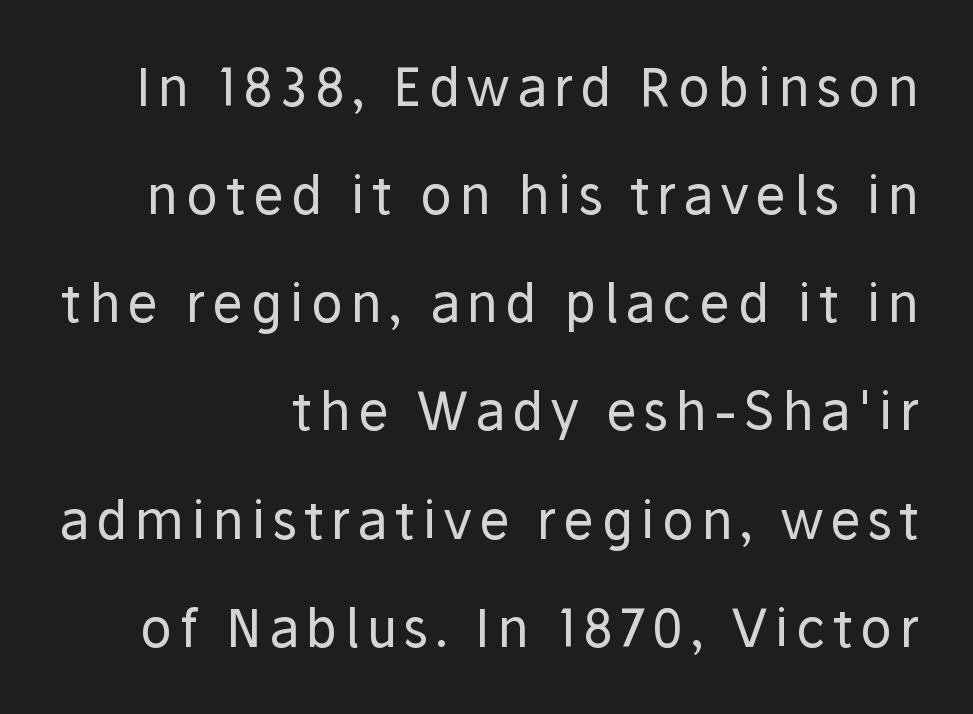
{"serif": "no", "italic": "no", "bold": "no", "weight": "regular", "width": "normal", "stroke_contrast": "low", "x_height": "medium", "monospaced": "no", "underline": "no", "align": "right", "line_spacing": "loose", "line_spacing_ratio": 2.08, "glyph_px": 52}
